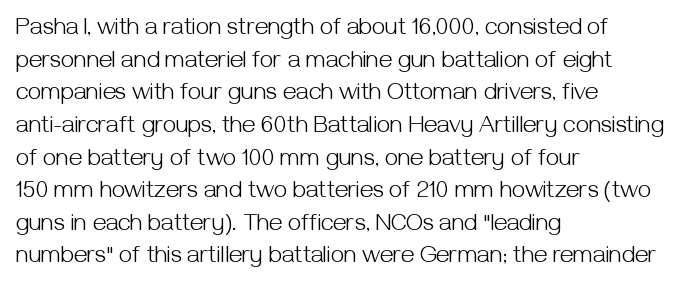
The image shows 24 px text type, upright; set left-aligned, normal line spacing (1.36x), normal letter spacing, not underlined.
